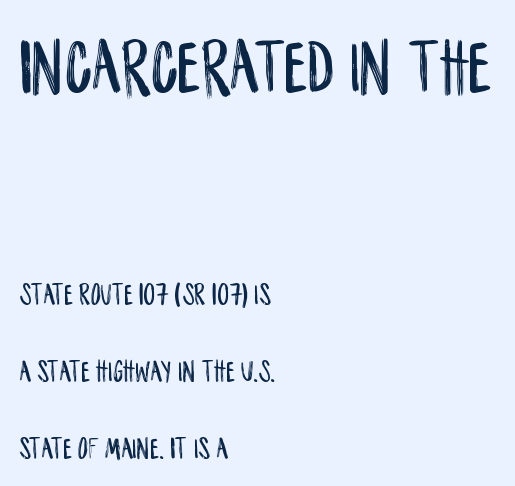
{"serif": "no", "italic": "no", "width": "condensed", "stroke_contrast": "low", "x_height": "large", "monospaced": "no", "underline": "no", "align": "left", "line_spacing": "loose", "line_spacing_ratio": 2.48, "letter_spacing": "normal", "letter_spacing_em": 0.0, "larger_block": "first", "size_ratio": 2.52, "glyph_px": 78}
